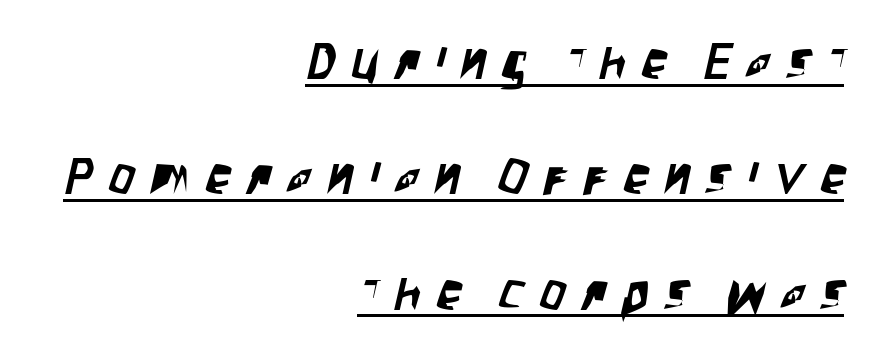
Q: Is the typeface a serif or a sans-serif typeface? A: Sans-serif.
Q: Is the text underlined? A: Yes.
Q: How is the paragraph aligned? A: Right-aligned.
Q: Is the spacing between letters normal or unusually wide? A: Unusually wide.
Q: Is the spacing between lines tight, normal or loose? A: Loose.
Q: Width (condensed, normal, or wide)? A: Condensed.
Q: Stroke contrast? A: Low.
Q: x-height? A: Large.
Q: Monospaced? A: No.
